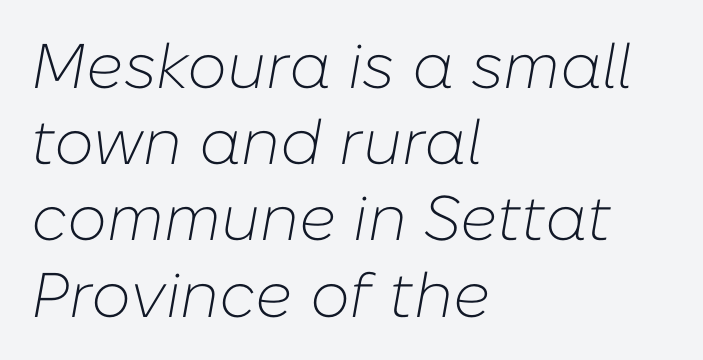
The image shows 63 px light type, italic (leaning right); set left-aligned, line spacing 1.21x, normal letter spacing, not underlined; low stroke contrast and a medium x-height.
